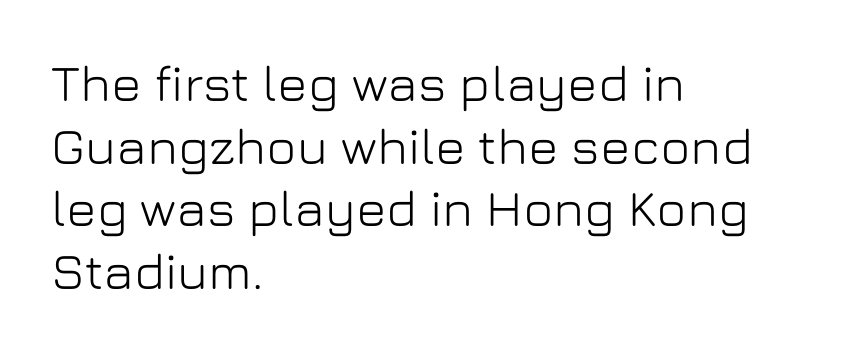
{"serif": "no", "italic": "no", "width": "normal", "stroke_contrast": "low", "x_height": "medium", "monospaced": "no", "underline": "no", "align": "left", "line_spacing_ratio": 1.23, "letter_spacing": "normal", "letter_spacing_em": 0.0, "glyph_px": 51}
